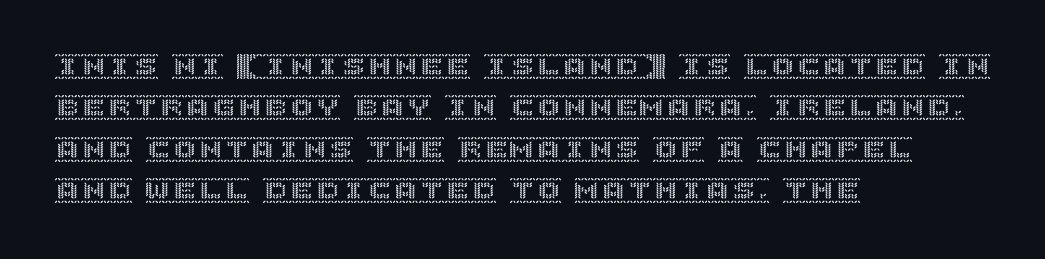
Honestly, there is no underline to notice here at all. Nothing unusual about the tracking: characters are spaced as the font intends. These lines stack with their left ends in a neat column. Posture: vertical. Normally led — the rows are evenly, conventionally spaced.
